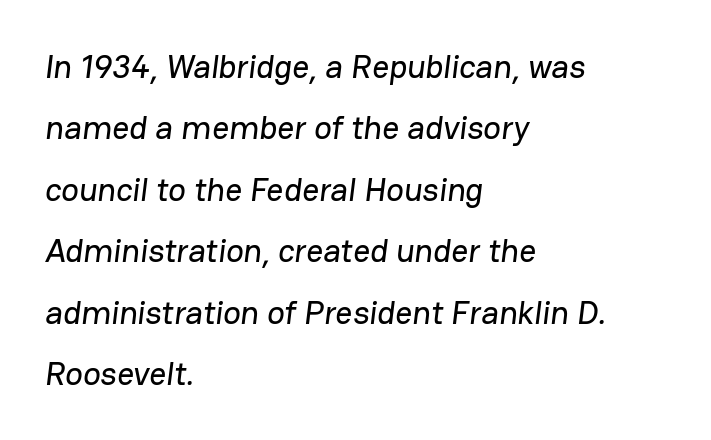
{"serif": "no", "width": "normal", "stroke_contrast": "low", "x_height": "medium", "monospaced": "no", "underline": "no", "align": "left", "line_spacing_ratio": 1.86, "letter_spacing": "normal", "letter_spacing_em": 0.0, "glyph_px": 33}
